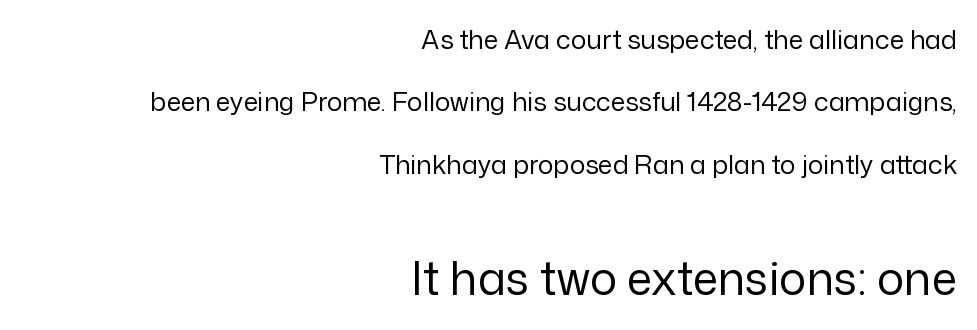
What's the leading like? Stretched, with rows far apart. Note the varied advance widths — an 'i' is clearly narrower than an 'm'. Each word holds together tightly as a unit, with standard inter-letter gaps. Whoever set this made the second block the dominant, larger element. Teacher's note: observe the even right margin — that is flush-right alignment.
